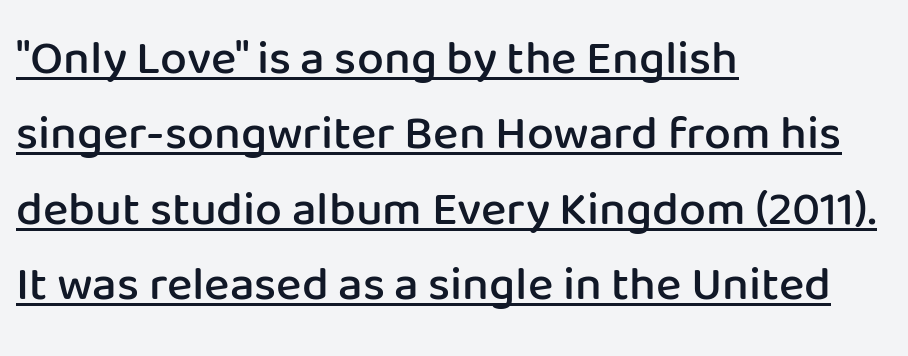
{"serif": "no", "italic": "no", "bold": "semi", "weight": "semibold", "width": "normal", "stroke_contrast": "low", "x_height": "medium", "monospaced": "no", "underline": "yes", "align": "left", "line_spacing": "normal", "line_spacing_ratio": 1.57, "letter_spacing": "normal", "letter_spacing_em": 0.0, "glyph_px": 48}
